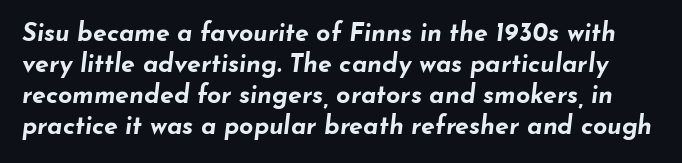
In terms of letterspacing, this is plain default setting. Posture: slanted. Each glyph is drawn with heavy, bold strokes. Descenders hang freely into open space.
